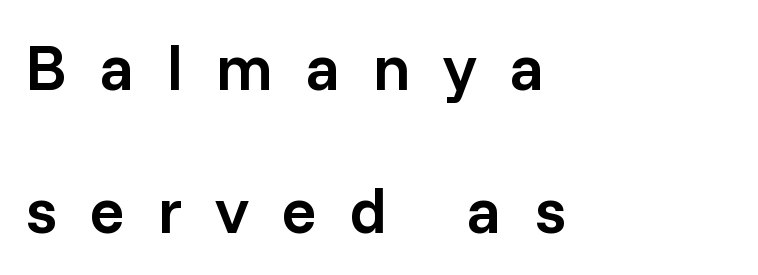
{"serif": "no", "italic": "no", "bold": "semi", "weight": "semibold", "width": "normal", "stroke_contrast": "low", "x_height": "medium", "monospaced": "no", "underline": "no", "align": "left", "line_spacing": "loose", "line_spacing_ratio": 2.2, "letter_spacing": "wide", "letter_spacing_em": 0.5, "glyph_px": 65}
